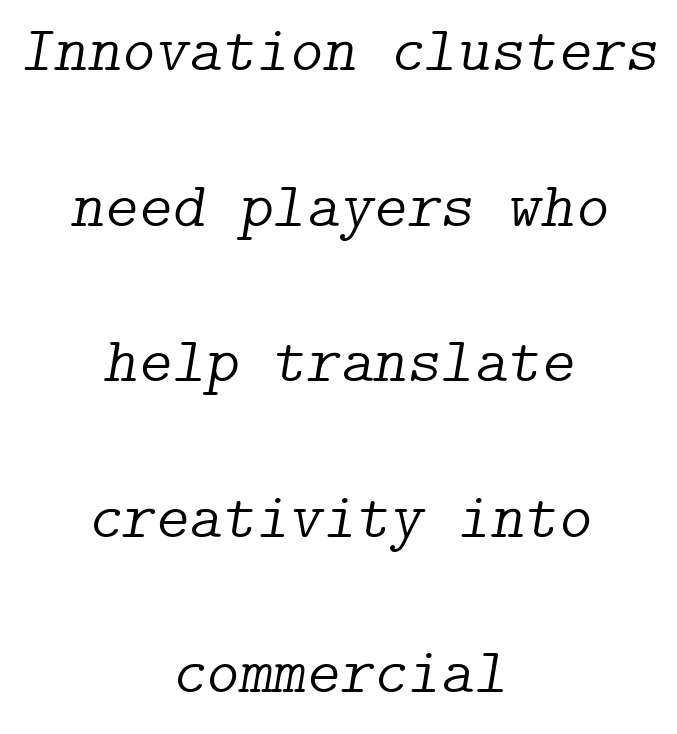
{"serif": "yes", "italic": "yes", "lean": "right", "slant_degrees": 9, "bold": "no", "weight": "light", "width": "normal", "stroke_contrast": "low", "x_height": "medium", "underline": "no", "align": "center", "line_spacing": "loose", "line_spacing_ratio": 2.43, "letter_spacing": "normal", "letter_spacing_em": 0.0, "glyph_px": 64}
